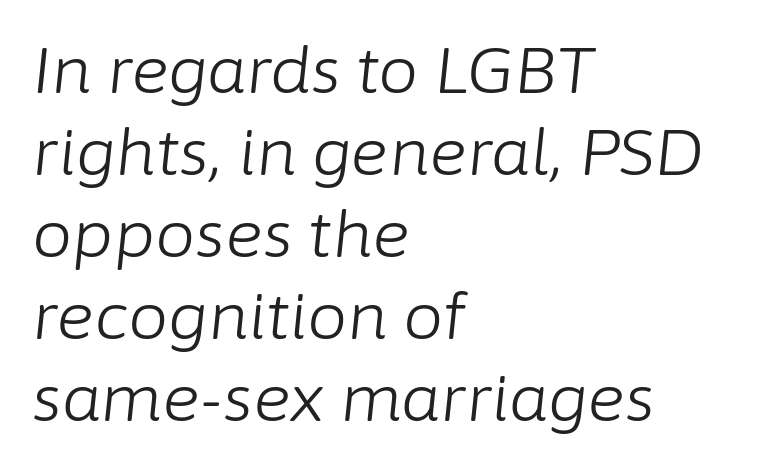
The image shows 64 px light type, italic (leaning right); set left-aligned, normal line spacing (1.28x), normal letter spacing, not underlined; low stroke contrast and a medium x-height.
